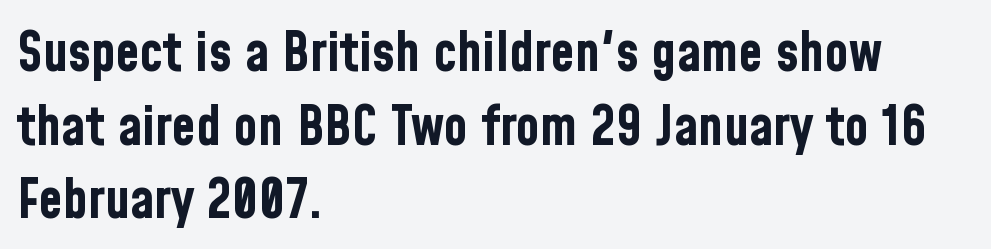
{"serif": "no", "italic": "no", "bold": "yes", "weight": "bold", "width": "condensed", "stroke_contrast": "low", "x_height": "medium", "monospaced": "no", "underline": "no", "align": "left", "line_spacing": "normal", "line_spacing_ratio": 1.34, "letter_spacing": "normal", "letter_spacing_em": 0.0, "glyph_px": 55}
